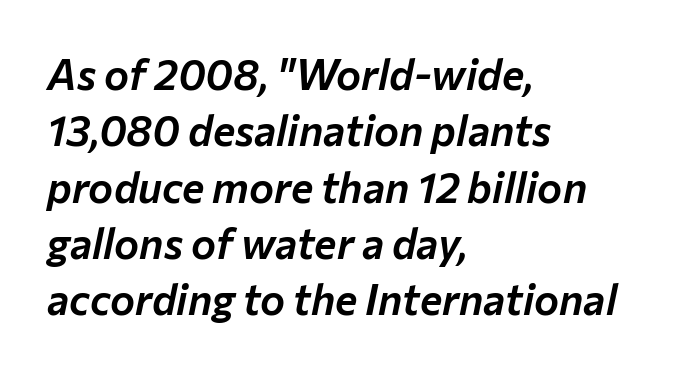
Q: Is the text italic (slanted)? A: Yes, it leans right by about 12 degrees.
Q: Is the text underlined? A: No.
Q: How is the paragraph aligned? A: Left-aligned.
Q: Is the spacing between letters normal or unusually wide? A: Normal.
Q: Is the spacing between lines tight, normal or loose? A: Normal.
Q: Width (condensed, normal, or wide)? A: Normal.
Q: Stroke contrast? A: Low.
Q: x-height? A: Medium.
Q: Monospaced? A: No.
